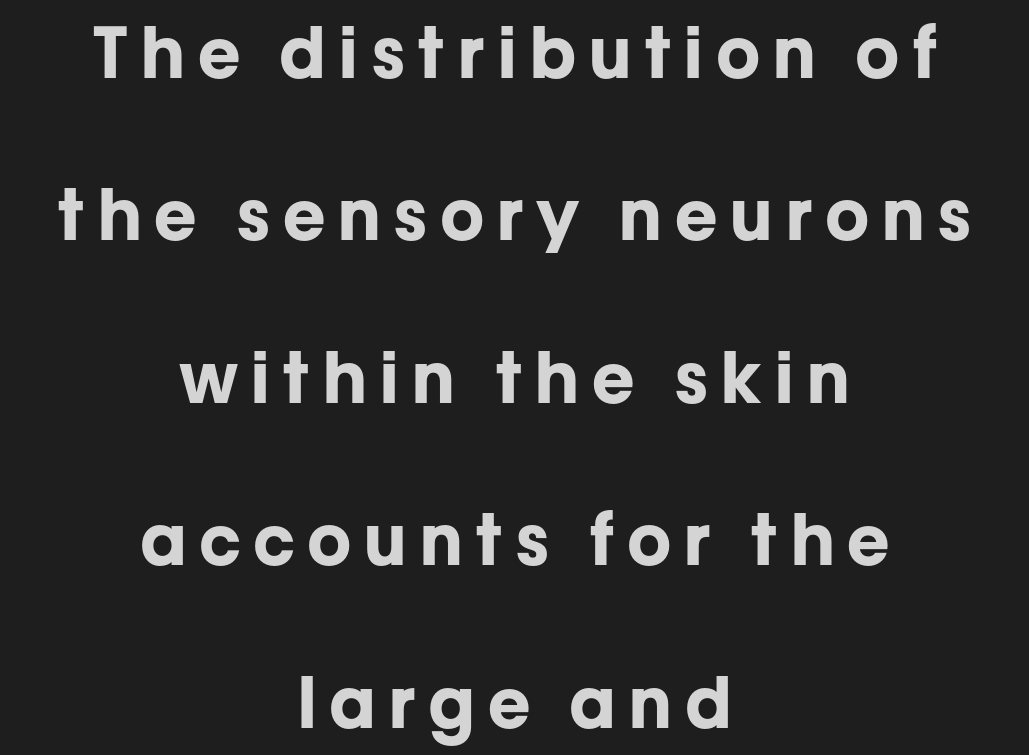
You'd pick this weight for a headline — it's a proper bold. Every stem runs plumb, perpendicular to the baseline. The letters advance in unequal steps, a hallmark of proportional type. These lines stack symmetrically, like a column narrowing and widening about its center. The space between consecutive lines is lavish. Grotesque or geometric, the face here clearly has no serifs.
